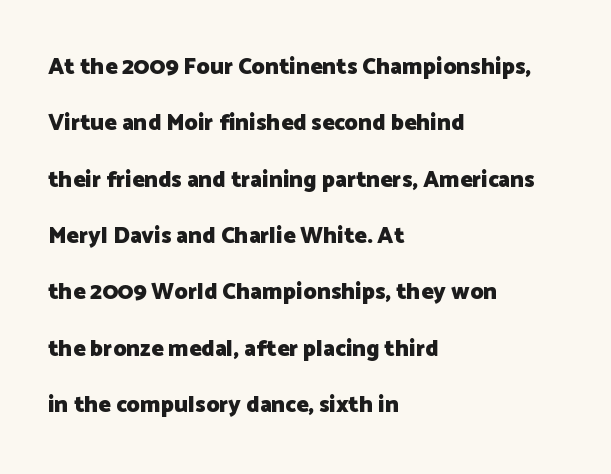
The image shows 23 px bold type, upright; set left-aligned, loose line spacing (2.45x), normal letter spacing, not underlined.
